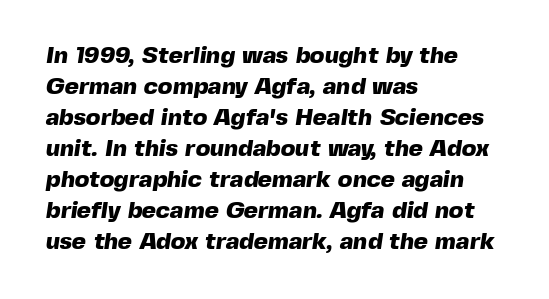
Q: Is the text bold? A: Yes.
Q: Is the text underlined? A: No.
Q: How is the paragraph aligned? A: Left-aligned.
Q: Is the spacing between letters normal or unusually wide? A: Normal.
Q: Is the spacing between lines tight, normal or loose? A: Normal.
